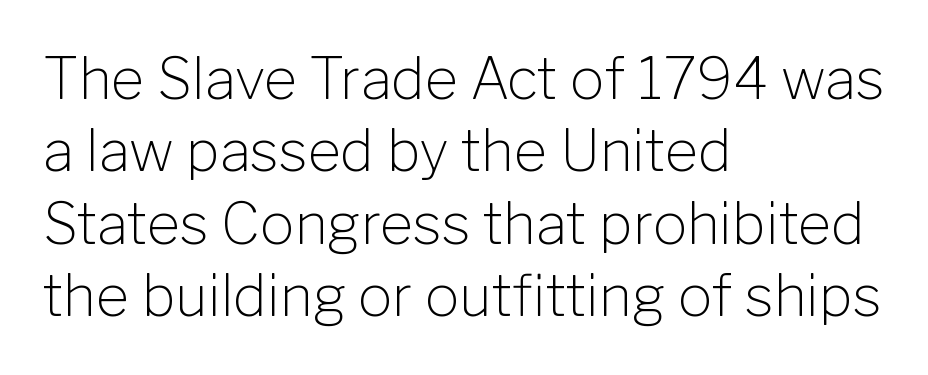
Q: Is the text bold? A: No.
Q: Is the text italic (slanted)? A: No, it is upright.
Q: Is the typeface a serif or a sans-serif typeface? A: Sans-serif.
Q: Is the text underlined? A: No.
Q: How is the paragraph aligned? A: Left-aligned.
Q: Is the spacing between letters normal or unusually wide? A: Normal.
Q: Is the spacing between lines tight, normal or loose? A: Normal.
Q: Width (condensed, normal, or wide)? A: Normal.
Q: Stroke contrast? A: Low.
Q: x-height? A: Medium.
Q: Monospaced? A: No.
